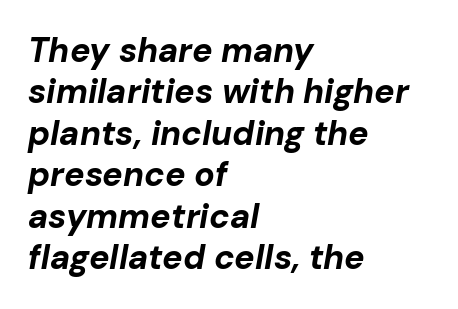
The image shows 34 px bold type, italic (leaning right); set left-aligned, line spacing 1.22x, normal letter spacing, not underlined; low stroke contrast and a medium x-height.
